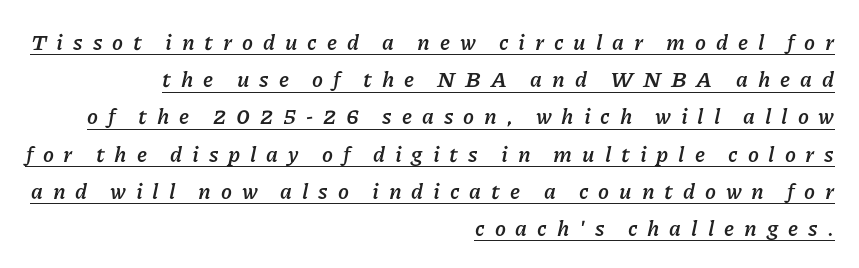
Q: Is the text bold? A: Yes.
Q: Is the text italic (slanted)? A: Yes, it leans right by about 11 degrees.
Q: Is the text underlined? A: Yes.
Q: How is the paragraph aligned? A: Right-aligned.
Q: Is the spacing between letters normal or unusually wide? A: Unusually wide.
Q: Is the spacing between lines tight, normal or loose? A: Normal.
